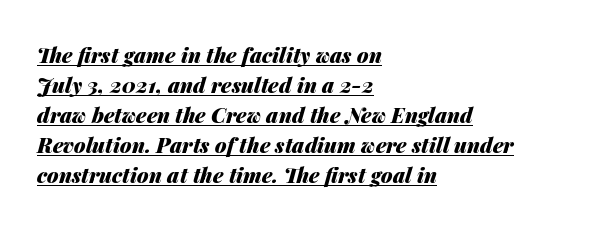
The image shows 21 px bold type, italic (leaning right); set left-aligned, normal line spacing (1.43x), normal letter spacing, underlined.
